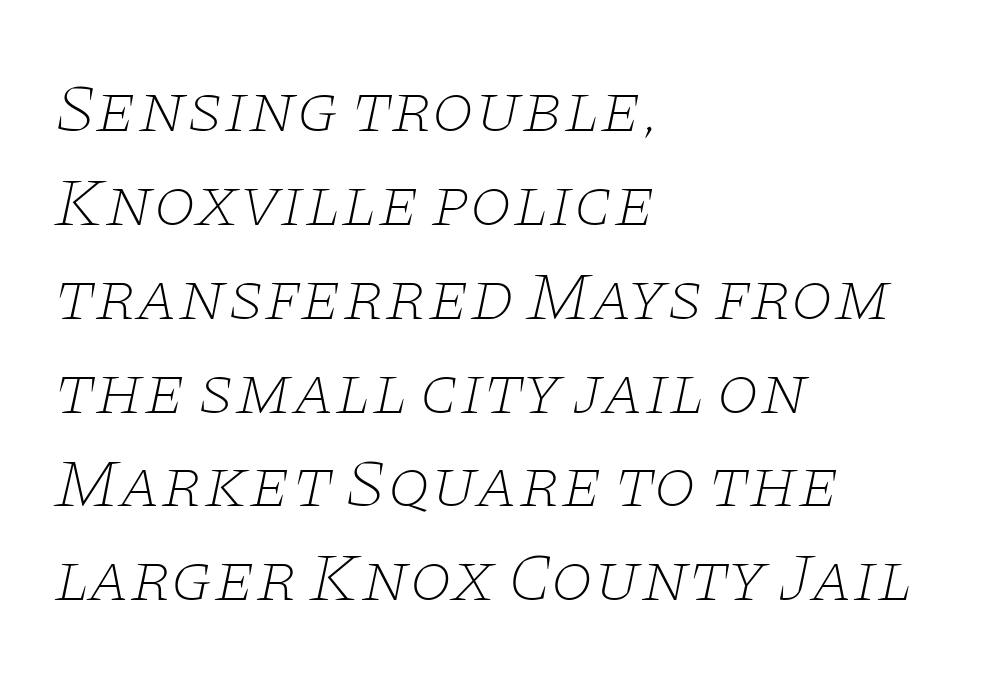
{"serif": "yes", "italic": "yes", "lean": "right", "slant_degrees": 11, "bold": "no", "weight": "thin", "width": "wide", "stroke_contrast": "low", "x_height": "large", "monospaced": "no", "underline": "no", "align": "left", "line_spacing": "normal", "line_spacing_ratio": 1.36, "letter_spacing": "normal", "letter_spacing_em": 0.0, "glyph_px": 69}
